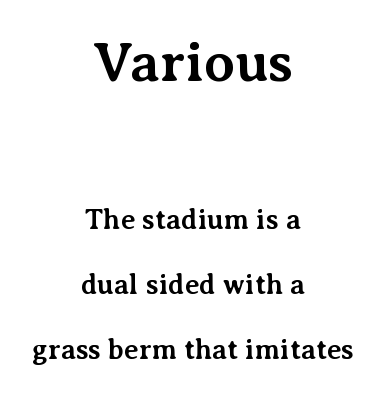
A full-strength bold gives these letters their thick strokes. Plain, unruled lines of type. This rendering leaves character spacing at its baseline value. The first block has been scaled up relative to the second. The passage shown is typed in a proportional face where columns would drift.
